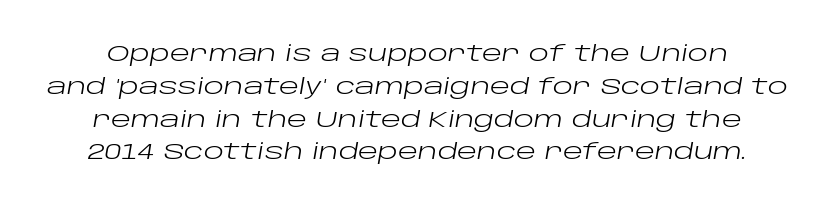
The image shows 21 px text type, italic (leaning right); set normal line spacing (1.56x), normal letter spacing, not underlined.
